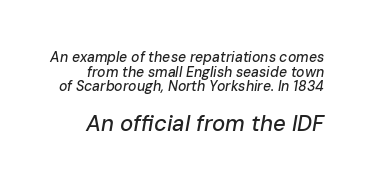
The image shows 22 px text type, italic (leaning right); set tight line spacing (1.04x), normal letter spacing, not underlined; the second (bottom) block is 1.57x larger.
